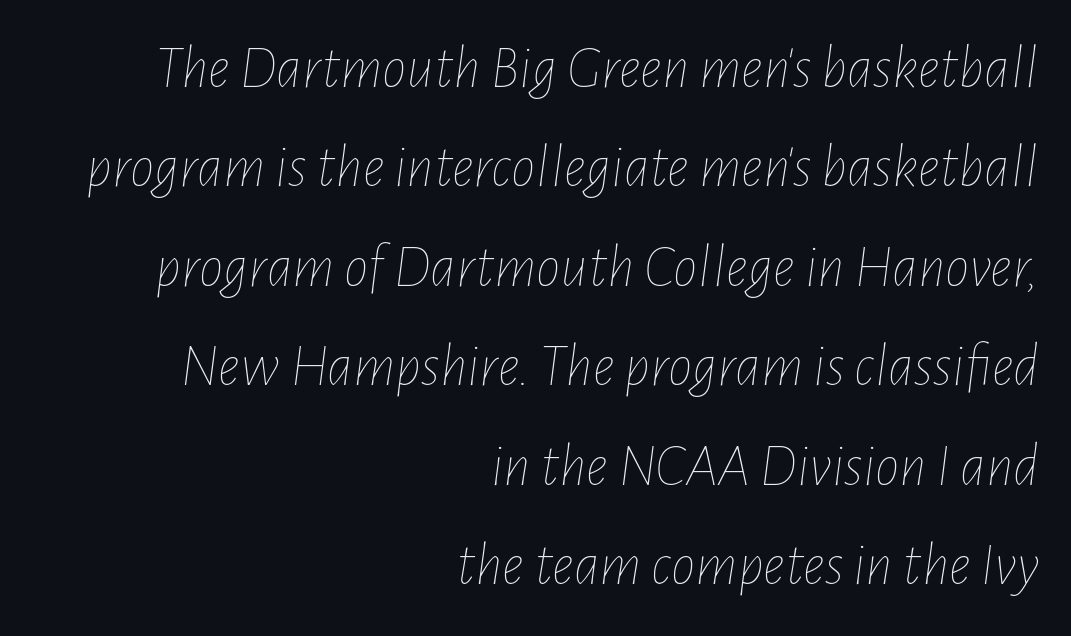
The image shows 61 px thin, condensed type, italic (leaning right); set right-aligned, normal line spacing (1.63x), normal letter spacing, not underlined; low stroke contrast and a medium x-height.
